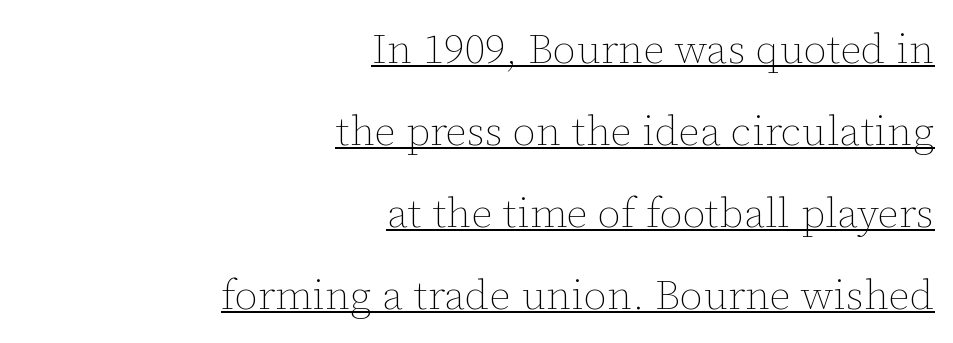
{"italic": "no", "bold": "no", "weight": "thin", "width": "normal", "stroke_contrast": "low", "x_height": "medium", "monospaced": "no", "underline": "yes", "align": "right", "line_spacing": "loose", "line_spacing_ratio": 1.95, "letter_spacing": "normal", "letter_spacing_em": 0.0, "glyph_px": 42}
